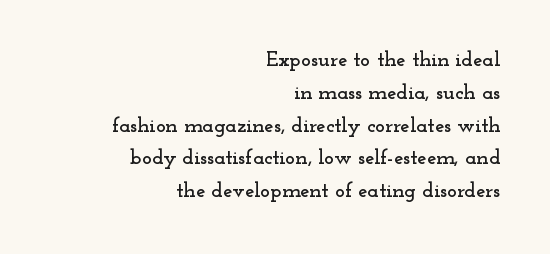
The image shows 21 px text type, upright; set right-aligned, normal line spacing (1.56x), normal letter spacing, not underlined.
